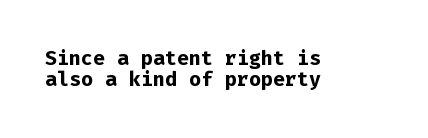
{"italic": "no", "bold": "yes", "underline": "no", "align": "left", "line_spacing": "tight", "line_spacing_ratio": 1.03, "letter_spacing": "normal", "letter_spacing_em": 0.0, "glyph_px": 20}
